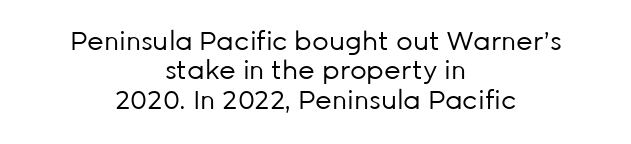
Q: Is the text bold? A: No.
Q: Is the text italic (slanted)? A: No, it is upright.
Q: Is the text underlined? A: No.
Q: How is the paragraph aligned? A: Centered.
Q: Is the spacing between letters normal or unusually wide? A: Normal.
Q: Is the spacing between lines tight, normal or loose? A: Tight.
